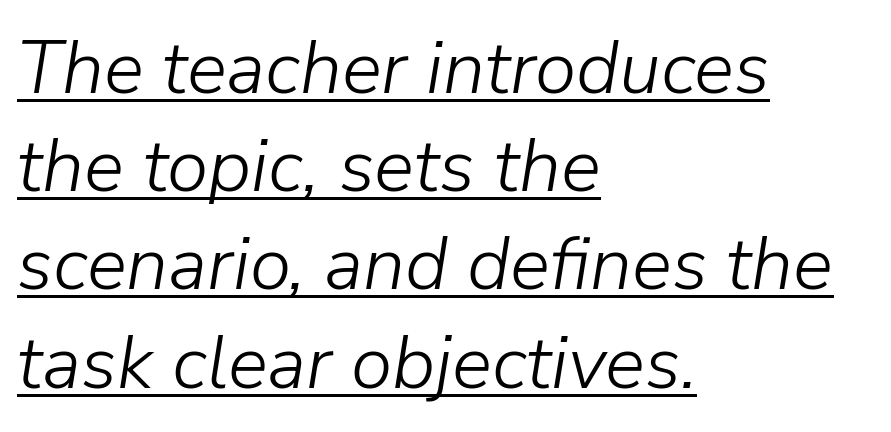
The image shows 75 px light type, italic (leaning right); set left-aligned, normal line spacing (1.31x), normal letter spacing, underlined; low stroke contrast and a medium x-height.
